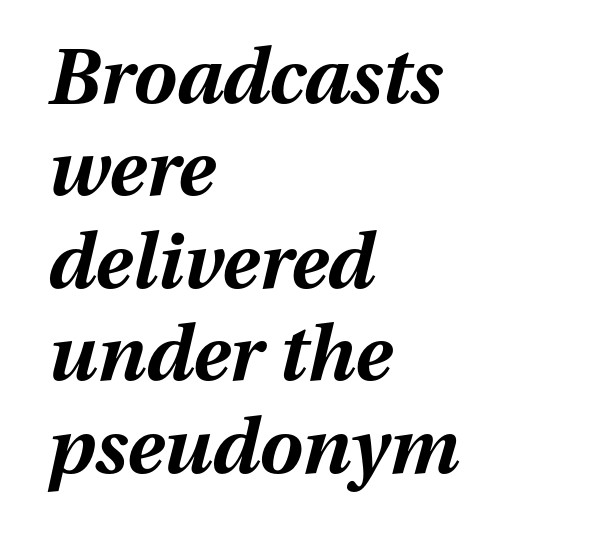
Q: Is the text bold? A: Yes.
Q: Is the text italic (slanted)? A: Yes, it leans right by about 13 degrees.
Q: Is the text underlined? A: No.
Q: How is the paragraph aligned? A: Left-aligned.
Q: Is the spacing between letters normal or unusually wide? A: Normal.
Q: Width (condensed, normal, or wide)? A: Normal.
Q: Stroke contrast? A: Medium.
Q: x-height? A: Medium.
Q: Monospaced? A: No.
